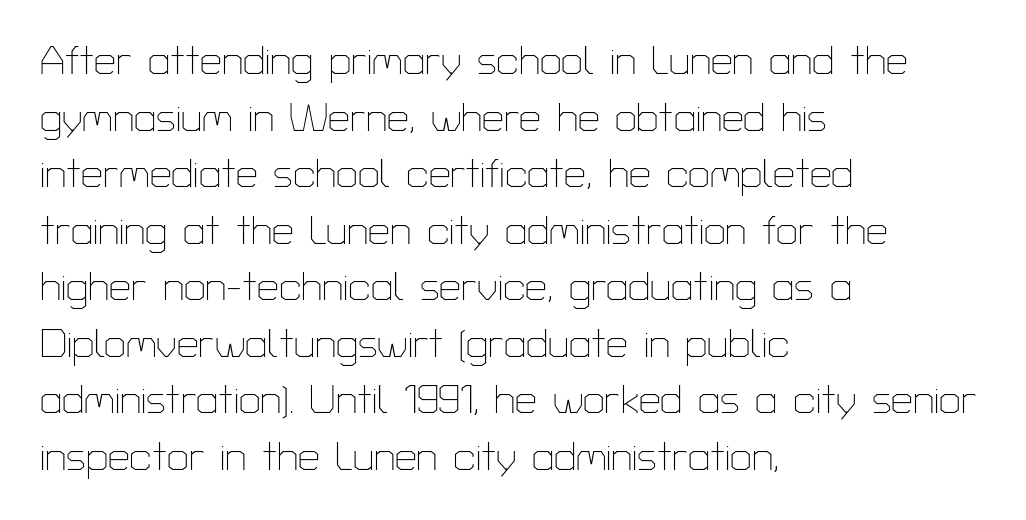
{"serif": "no", "italic": "no", "bold": "no", "weight": "thin", "width": "normal", "stroke_contrast": "low", "x_height": "medium", "monospaced": "no", "underline": "no", "align": "left", "line_spacing": "normal", "line_spacing_ratio": 1.45, "letter_spacing": "normal", "letter_spacing_em": 0.0, "glyph_px": 39}
